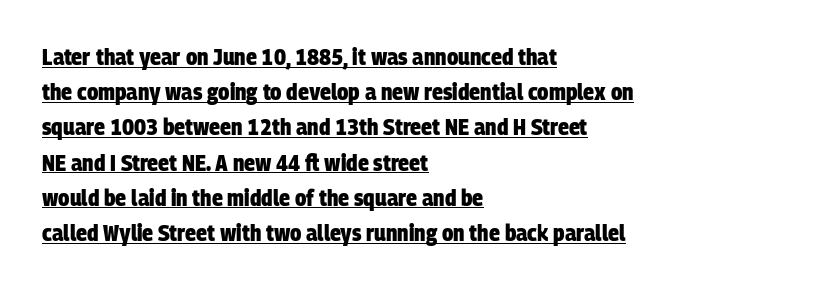
Where is the straight margin? On the left. The sample's only ornament is a line tracing under the words. Typesetter's note: full bold, strokes at maximum text heaviness. The tracking reads as untouched default to a designer's eye. Students, observe: this is what conventionally led text looks like.
